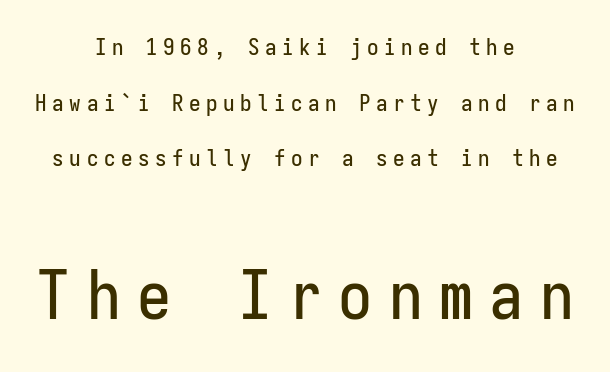
{"serif": "no", "italic": "no", "width": "condensed", "stroke_contrast": "low", "x_height": "medium", "monospaced": "yes", "underline": "no", "align": "center", "line_spacing": "loose", "line_spacing_ratio": 2.42, "letter_spacing": "wide", "letter_spacing_em": 0.24, "larger_block": "second", "size_ratio": 2.96, "glyph_px": 68}
